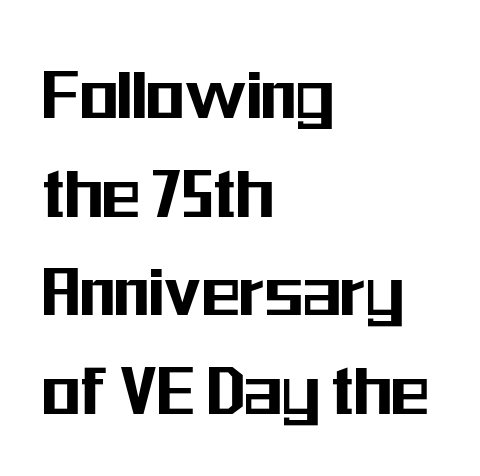
Character widths vary here, with narrow letters taking less room than wide ones. A student would call this left alignment; a typographer would say flush left, rag right. You can tell it's not italic because the verticals are truly vertical. The characters display no serif detailing; their extremities are plain.
